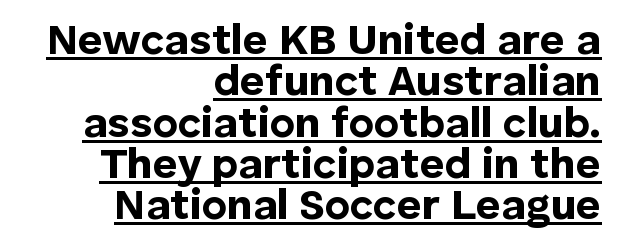
The image shows 43 px bold sans-serif type, upright; set right-aligned, tight line spacing (0.96x), normal letter spacing, underlined; low stroke contrast and a medium x-height.
